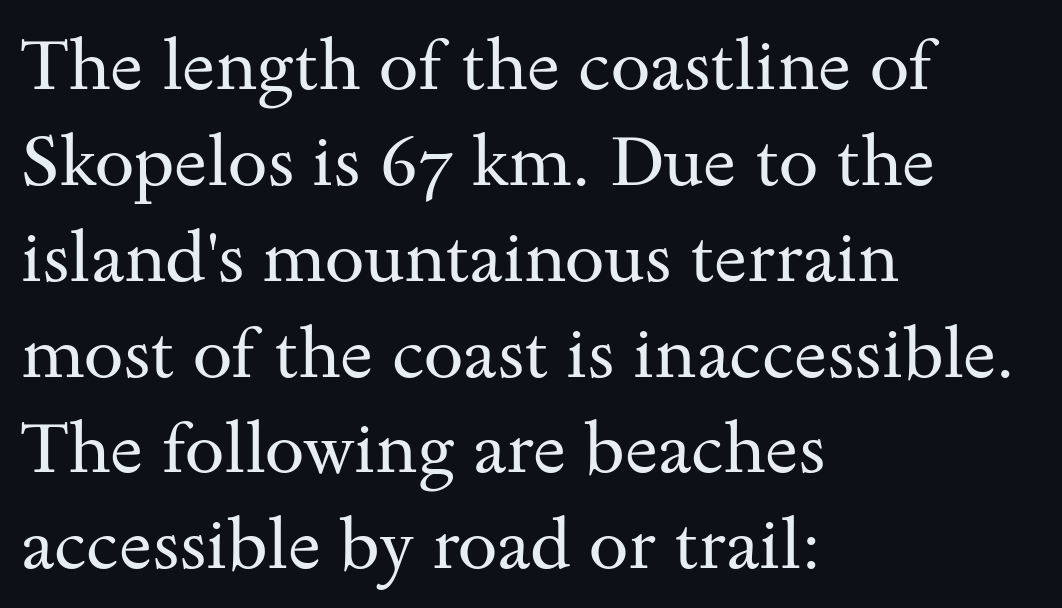
{"serif": "yes", "italic": "no", "bold": "no", "weight": "regular", "width": "wide", "stroke_contrast": "medium", "x_height": "small", "monospaced": "no", "underline": "no", "align": "left", "line_spacing": "normal", "line_spacing_ratio": 1.35, "letter_spacing": "normal", "letter_spacing_em": 0.0, "glyph_px": 71}
